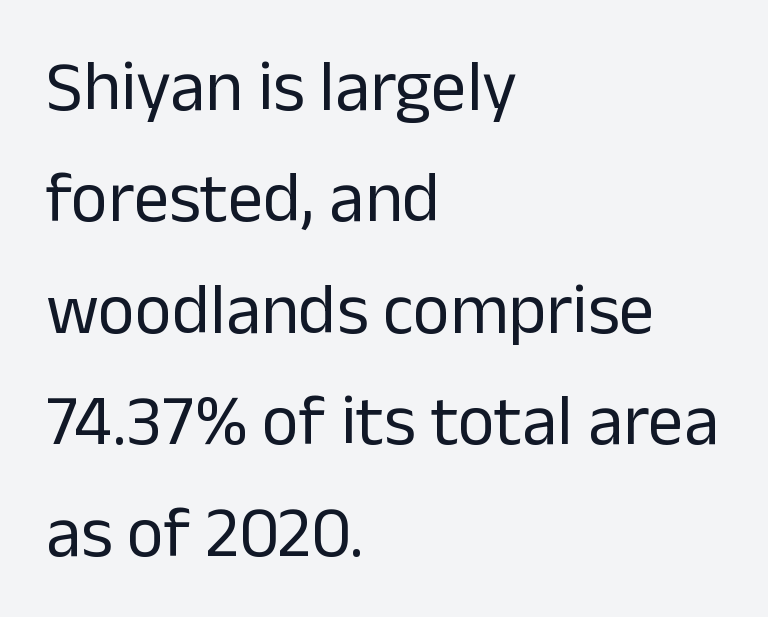
{"serif": "no", "italic": "no", "bold": "no", "weight": "regular", "width": "normal", "stroke_contrast": "low", "x_height": "medium", "monospaced": "no", "underline": "no", "align": "left", "line_spacing": "normal", "line_spacing_ratio": 1.57, "letter_spacing": "normal", "letter_spacing_em": 0.0, "glyph_px": 71}
